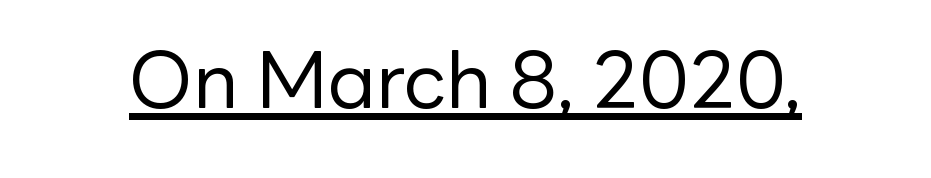
Q: Is the text bold? A: No.
Q: Is the text italic (slanted)? A: No, it is upright.
Q: Is the typeface a serif or a sans-serif typeface? A: Sans-serif.
Q: Is the text underlined? A: Yes.
Q: Is the spacing between letters normal or unusually wide? A: Normal.
Q: Width (condensed, normal, or wide)? A: Normal.
Q: Stroke contrast? A: Low.
Q: x-height? A: Medium.
Q: Monospaced? A: No.
